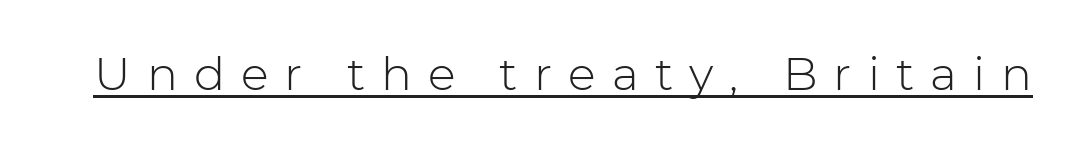
The typesetting does not lean heavy: it is not bold. The face used here is a sans, in the tradition of grotesques and geometrics. These lines were composed using upright roman letters. The face used here is proportionally spaced, like ordinary book or web type. The typesetter has applied underlining to the passage shown. Short note: letters widely spaced.
